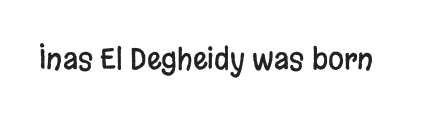
Q: Is the text italic (slanted)? A: No, it is upright.
Q: Is the typeface a serif or a sans-serif typeface? A: Sans-serif.
Q: Is the text underlined? A: No.
Q: Is the spacing between letters normal or unusually wide? A: Normal.
Q: Width (condensed, normal, or wide)? A: Condensed.
Q: Stroke contrast? A: Low.
Q: x-height? A: Large.
Q: Monospaced? A: No.
